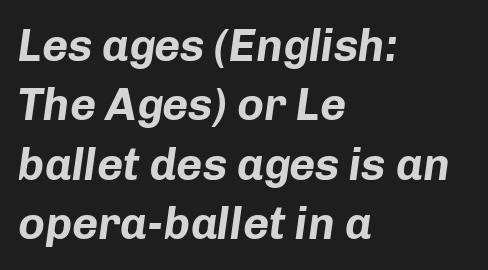
Q: Is the text bold? A: Yes.
Q: Is the text italic (slanted)? A: Yes, it leans right by about 8 degrees.
Q: Is the text underlined? A: No.
Q: How is the paragraph aligned? A: Left-aligned.
Q: Is the spacing between letters normal or unusually wide? A: Normal.
Q: Is the spacing between lines tight, normal or loose? A: Normal.
Q: Width (condensed, normal, or wide)? A: Normal.
Q: Stroke contrast? A: Low.
Q: x-height? A: Medium.
Q: Monospaced? A: No.
